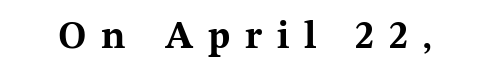
Posture: vertical. The passage shown is emphatically bold. The tracking reads as deliberately expanded to a designer's eye. The baseline area is clear. Is this a fixed-width face? No — the glyphs have proportional, varying widths.
